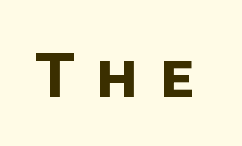
The image shows 60 px bold sans-serif type; set unusually wide letter spacing (+0.37 em), not underlined; low stroke contrast and a large x-height.
